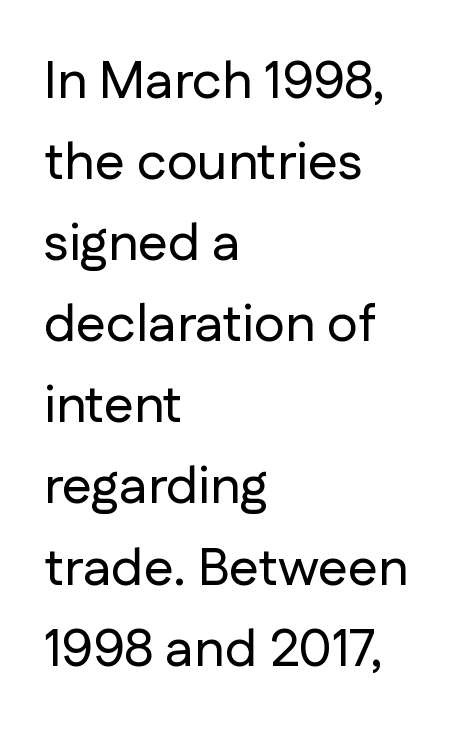
Q: Is the text italic (slanted)? A: No, it is upright.
Q: Is the typeface a serif or a sans-serif typeface? A: Sans-serif.
Q: Is the text underlined? A: No.
Q: How is the paragraph aligned? A: Left-aligned.
Q: Is the spacing between letters normal or unusually wide? A: Normal.
Q: Is the spacing between lines tight, normal or loose? A: Normal.
Q: Width (condensed, normal, or wide)? A: Normal.
Q: Stroke contrast? A: Low.
Q: x-height? A: Medium.
Q: Monospaced? A: No.
